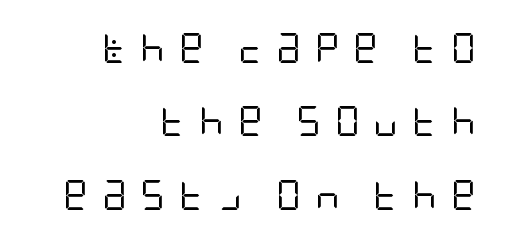
{"serif": "no", "italic": "no", "bold": "no", "weight": "regular", "width": "condensed", "stroke_contrast": "low", "x_height": "large", "underline": "no", "align": "right", "line_spacing": "loose", "line_spacing_ratio": 2.45, "letter_spacing": "wide", "letter_spacing_em": 0.47, "glyph_px": 30}
